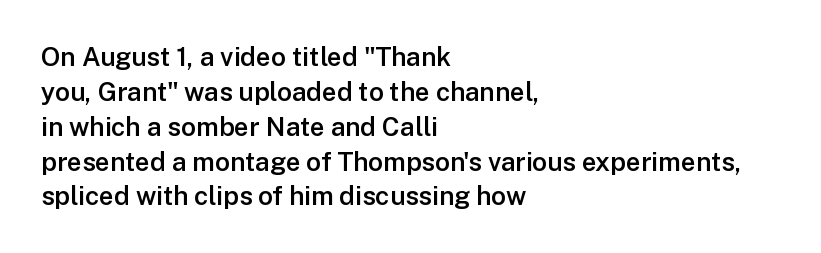
{"italic": "no", "bold": "semi", "underline": "no", "align": "left", "line_spacing": "normal", "line_spacing_ratio": 1.34, "letter_spacing": "normal", "letter_spacing_em": 0.0, "glyph_px": 26}
